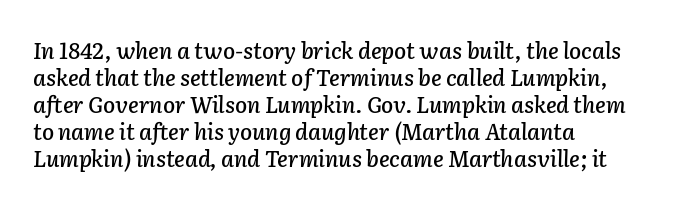
Does the copy run flush right? No — it runs flush left. Words float on clear page, feet unadorned. In terms of posture, this sample is oblique. Standard letterfit; no display-style spreading of the glyphs.
